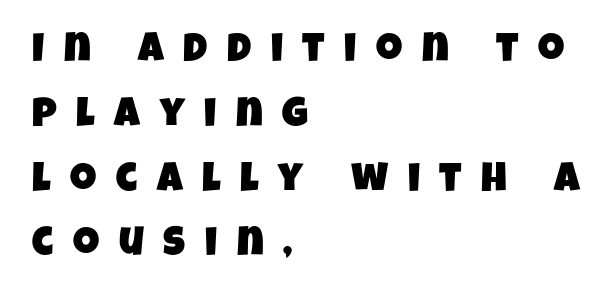
Q: Is the typeface a serif or a sans-serif typeface? A: Sans-serif.
Q: Is the text underlined? A: No.
Q: How is the paragraph aligned? A: Left-aligned.
Q: Is the spacing between letters normal or unusually wide? A: Unusually wide.
Q: Is the spacing between lines tight, normal or loose? A: Normal.
Q: Width (condensed, normal, or wide)? A: Condensed.
Q: Stroke contrast? A: Low.
Q: x-height? A: Large.
Q: Monospaced? A: No.
